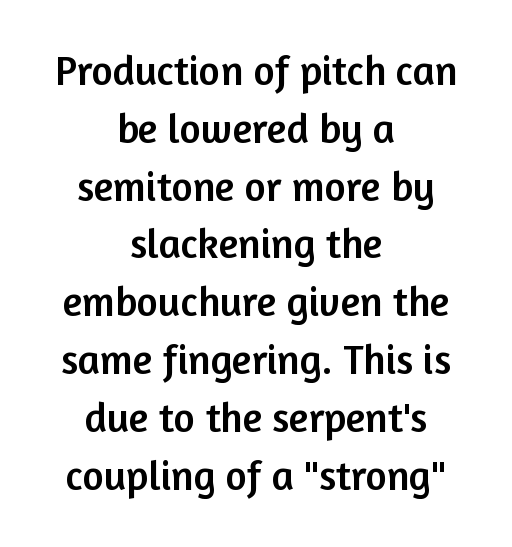
Q: Is the text italic (slanted)? A: No, it is upright.
Q: Is the typeface a serif or a sans-serif typeface? A: Sans-serif.
Q: Is the text underlined? A: No.
Q: How is the paragraph aligned? A: Centered.
Q: Is the spacing between letters normal or unusually wide? A: Normal.
Q: Is the spacing between lines tight, normal or loose? A: Normal.
Q: Width (condensed, normal, or wide)? A: Normal.
Q: Stroke contrast? A: Low.
Q: x-height? A: Medium.
Q: Monospaced? A: No.
